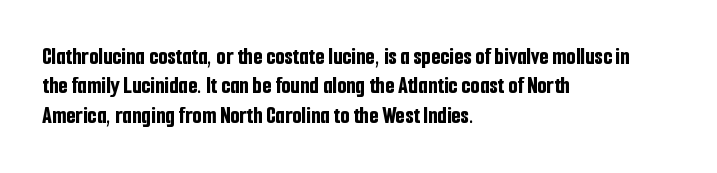
{"italic": "no", "bold": "yes", "underline": "no", "align": "left", "line_spacing_ratio": 1.22, "letter_spacing": "normal", "letter_spacing_em": 0.0, "glyph_px": 24}
